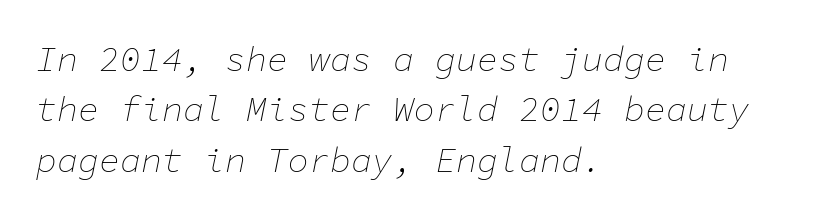
The image shows 35 px thin type, italic (leaning right), monospaced; set left-aligned, normal line spacing (1.44x), normal letter spacing, not underlined; low stroke contrast and a medium x-height.
